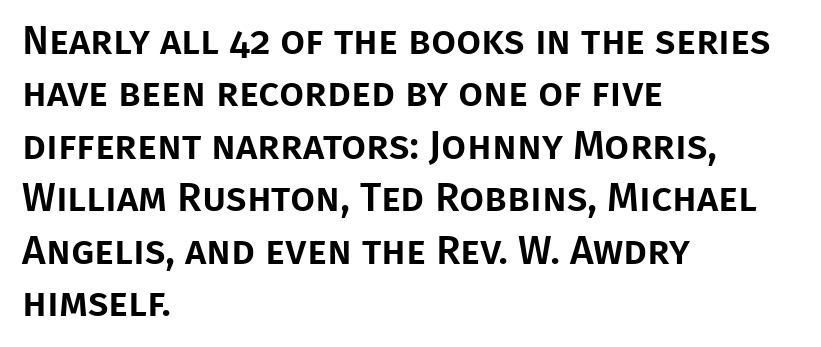
Q: Is the text italic (slanted)? A: No, it is upright.
Q: Is the typeface a serif or a sans-serif typeface? A: Sans-serif.
Q: Is the text underlined? A: No.
Q: How is the paragraph aligned? A: Left-aligned.
Q: Is the spacing between letters normal or unusually wide? A: Normal.
Q: Is the spacing between lines tight, normal or loose? A: Normal.
Q: Width (condensed, normal, or wide)? A: Normal.
Q: Stroke contrast? A: Low.
Q: x-height? A: Large.
Q: Monospaced? A: No.
